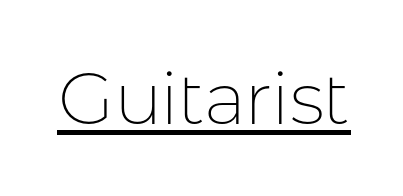
Is there any slant? The stems are plumb. The letters sit at their default tracking, neither squeezed nor spread. You can tell from the bare stems that sans-serif type was used. A continuous stroke trails under the words, as in a hyperlink. Think standard paragraph weight, or any step lighter than that. The face used here is proportionally spaced, like ordinary book or web type.
